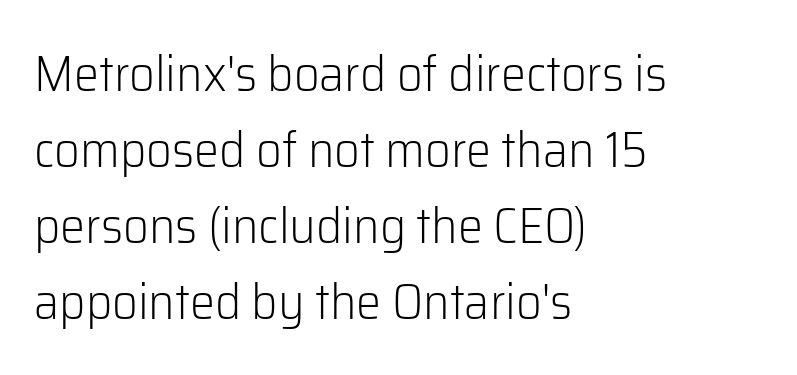
Character widths vary here, with narrow letters taking less room than wide ones. The type is set solid horizontally, with unmodified tracking. Tall strokes in this sample are plumb rather than angled. Each row of text sits above clean, open space. Examine the stroke ends and you'll find no serifs. Typeset ragged right — the left edge is the straight one.
